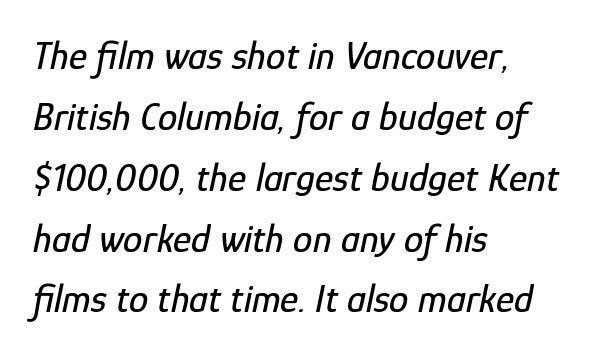
Q: Is the text italic (slanted)? A: Yes, it leans right by about 12 degrees.
Q: Is the text underlined? A: No.
Q: How is the paragraph aligned? A: Left-aligned.
Q: Is the spacing between letters normal or unusually wide? A: Normal.
Q: Is the spacing between lines tight, normal or loose? A: Normal.
Q: Width (condensed, normal, or wide)? A: Condensed.
Q: Stroke contrast? A: Low.
Q: x-height? A: Medium.
Q: Monospaced? A: No.
